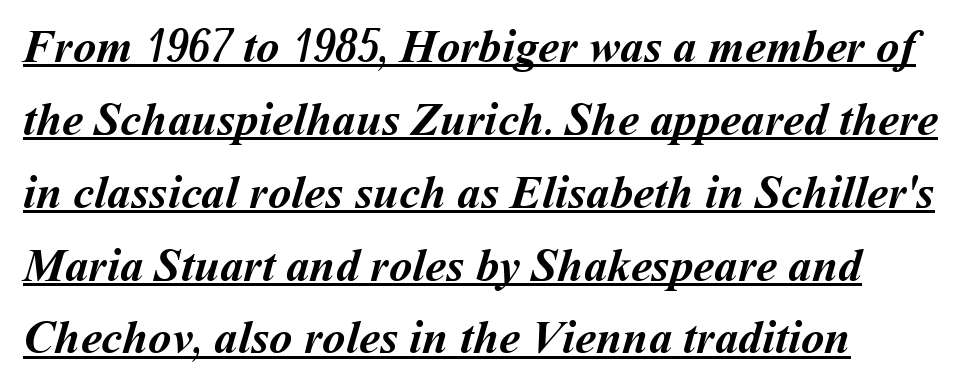
Q: Is the text bold? A: Yes.
Q: Is the text underlined? A: Yes.
Q: How is the paragraph aligned? A: Left-aligned.
Q: Is the spacing between letters normal or unusually wide? A: Normal.
Q: Is the spacing between lines tight, normal or loose? A: Normal.
Q: Width (condensed, normal, or wide)? A: Normal.
Q: Stroke contrast? A: Medium.
Q: x-height? A: Medium.
Q: Monospaced? A: No.
